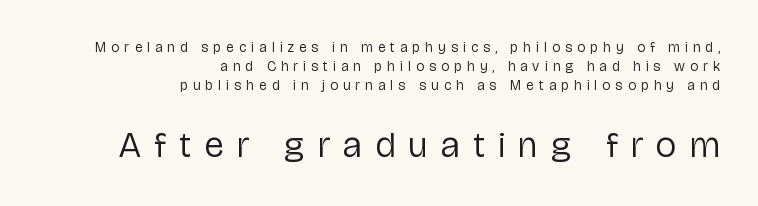
The image shows 36 px regular-weight sans-serif type, upright; set right-aligned, normal line spacing (1.35x), unusually wide letter spacing (+0.37 em), not underlined; the second (bottom) block is 2.57x larger; low stroke contrast and a medium x-height.
